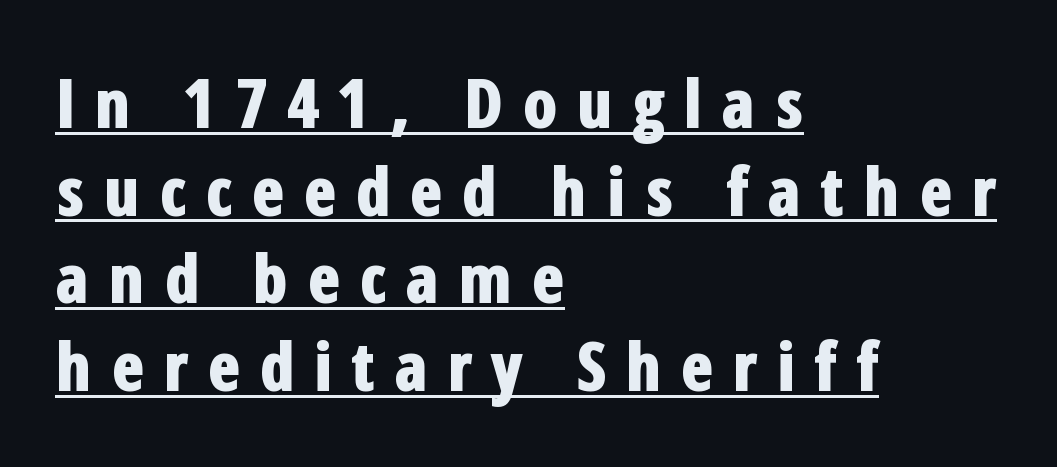
The image shows 68 px bold, condensed sans-serif type, upright; set left-aligned, normal line spacing (1.29x), unusually wide letter spacing (+0.27 em), underlined; low stroke contrast and a medium x-height.
